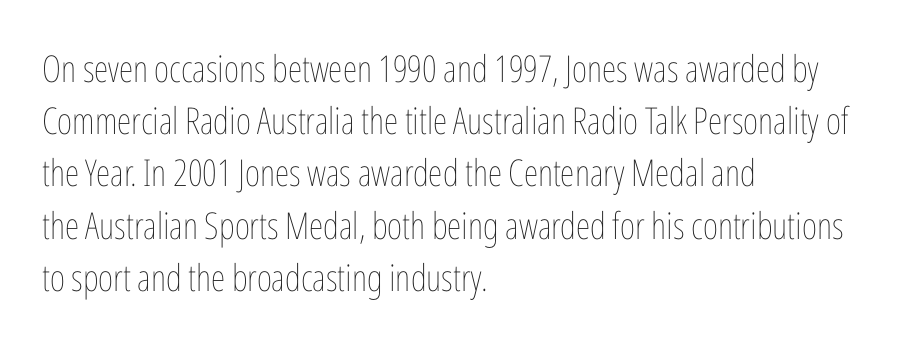
Each letter keeps its own natural width here, so spacing adapts to shape. Rendered with straight, roman letterforms. The gaps between neighbouring characters are ordinary and unremarkable. Summary of weight: not heavy and not bold. The space beneath each line is pristine and unruled.
